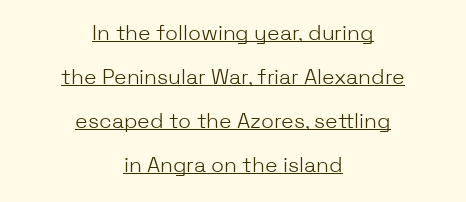
The image shows 21 px text type, upright; set centered, loose line spacing (2.09x), normal letter spacing, underlined.
